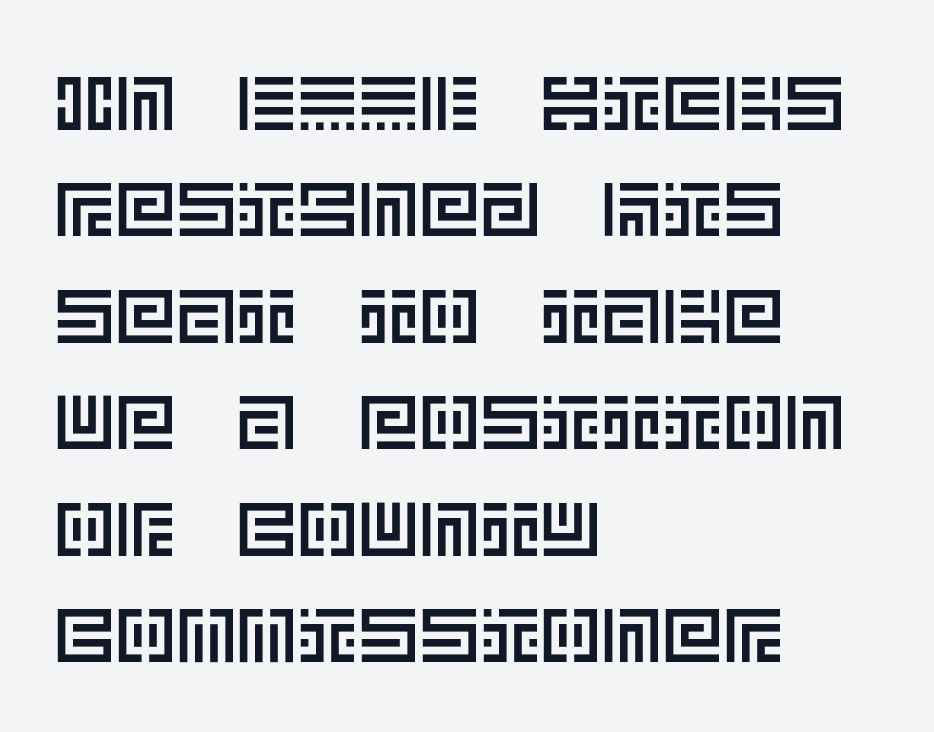
Q: Is the text italic (slanted)? A: No, it is upright.
Q: Is the text underlined? A: No.
Q: How is the paragraph aligned? A: Left-aligned.
Q: Is the spacing between letters normal or unusually wide? A: Normal.
Q: Is the spacing between lines tight, normal or loose? A: Normal.
Q: Width (condensed, normal, or wide)? A: Normal.
Q: x-height? A: Large.
